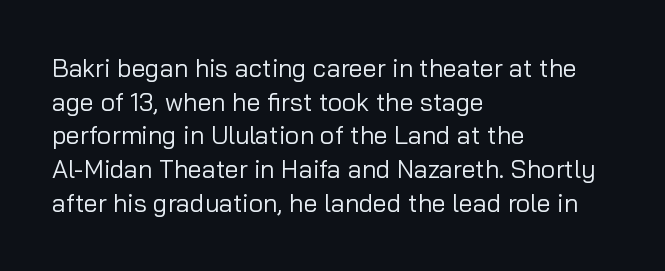
{"italic": "no", "bold": "no", "underline": "no", "align": "left", "line_spacing": "normal", "line_spacing_ratio": 1.35, "letter_spacing": "normal", "letter_spacing_em": 0.0, "glyph_px": 25}
